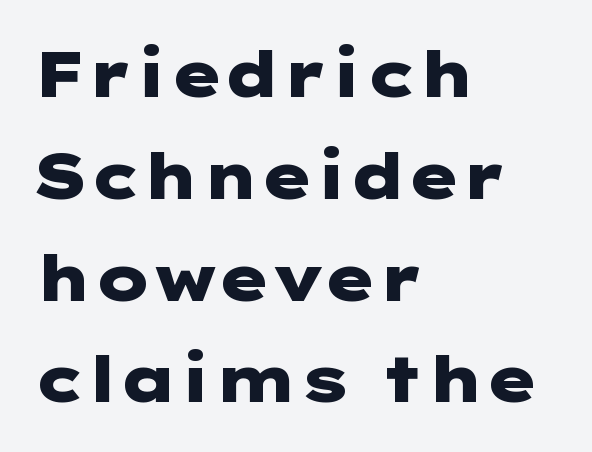
The image shows 64 px heavy, wide sans-serif type, upright; set left-aligned, normal line spacing (1.59x), normal letter spacing, not underlined; low stroke contrast and a medium x-height.
